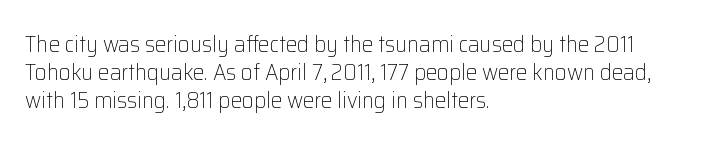
{"italic": "no", "bold": "no", "underline": "no", "align": "left", "line_spacing_ratio": 1.21, "letter_spacing": "normal", "letter_spacing_em": 0.0, "glyph_px": 23}
